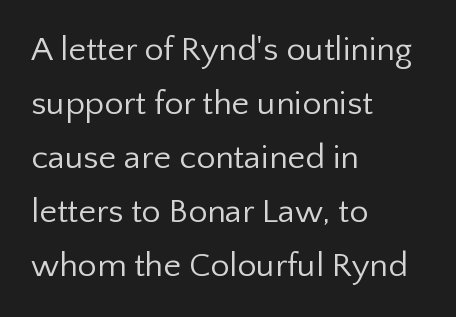
The baseline area is clear. Short and long lines alike share a common starting point at left. Italic? Not at all — the glyphs are vertical. Students, note that the glyphs here touch the page at normal intervals. The passage shown is typed in a proportional face where columns would drift. The characters are drawn with everyday or finer stroke widths.
